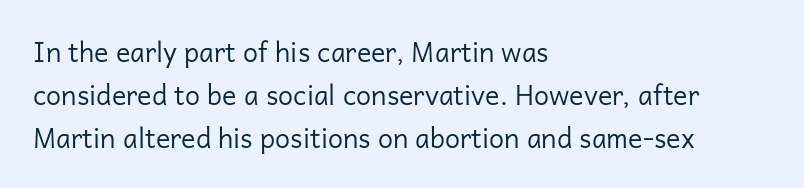
Line beginnings align vertically; line endings do not. Quick note: not italic, upright. No chunkiness to these letters — they're not bold. Default kerning and tracking; the words read as compact shapes.
